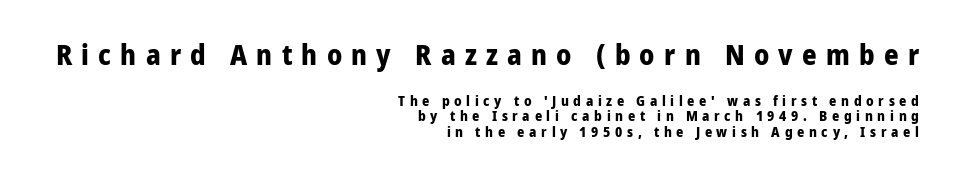
{"serif": "no", "italic": "no", "bold": "yes", "weight": "bold", "width": "normal", "stroke_contrast": "low", "x_height": "medium", "monospaced": "no", "underline": "no", "align": "right", "line_spacing": "tight", "line_spacing_ratio": 1.12, "letter_spacing": "wide", "letter_spacing_em": 0.33, "larger_block": "first", "size_ratio": 2.0, "glyph_px": 28}
